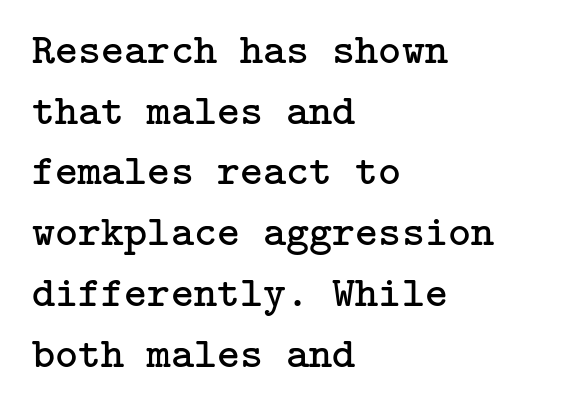
The image shows 44 px regular-weight serif type, upright; set left-aligned, normal line spacing (1.38x), normal letter spacing, not underlined; low stroke contrast and a medium x-height.
